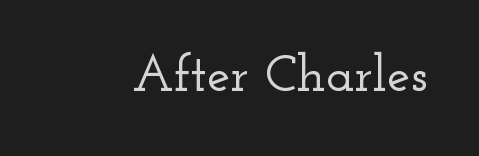
Q: Is the text italic (slanted)? A: No, it is upright.
Q: Is the typeface a serif or a sans-serif typeface? A: Serif.
Q: Is the text underlined? A: No.
Q: Is the spacing between letters normal or unusually wide? A: Normal.
Q: Width (condensed, normal, or wide)? A: Wide.
Q: Stroke contrast? A: Low.
Q: x-height? A: Small.
Q: Monospaced? A: No.
